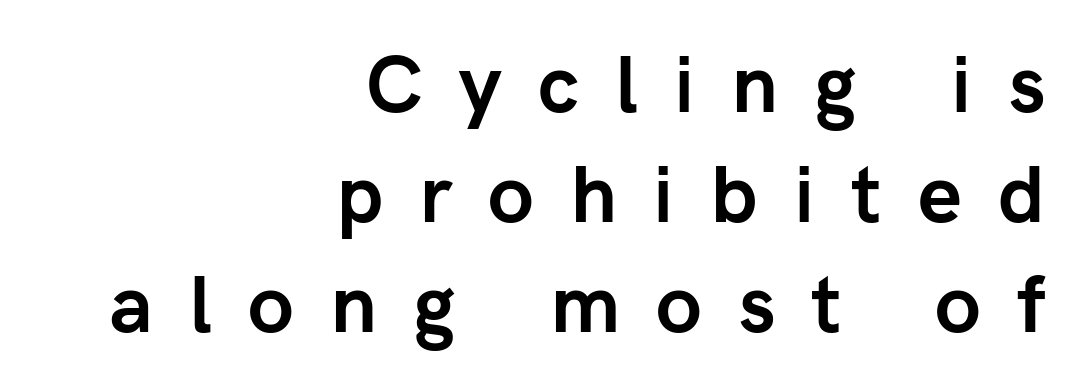
Thick stems and heavy bowls — unmistakably bold. These lines sit exactly where default settings would place them. A sans-serif font was chosen for this passage. The baseline area is clear. Spacing verdict: proportional, widths tailored to each character. The text block is weighted toward the right margin, trailing off unevenly leftward.
